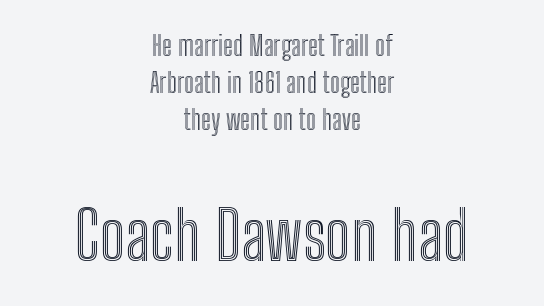
{"italic": "no", "width": "condensed", "x_height": "medium", "monospaced": "no", "underline": "no", "align": "center", "line_spacing": "normal", "line_spacing_ratio": 1.37, "letter_spacing": "normal", "letter_spacing_em": 0.0, "larger_block": "second", "size_ratio": 2.52, "glyph_px": 68}
